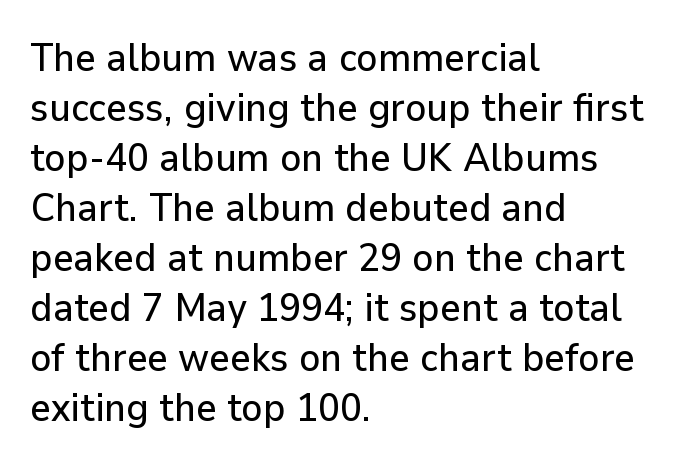
The image shows 40 px sans-serif type, upright; set left-aligned, normal line spacing (1.25x), normal letter spacing, not underlined; low stroke contrast and a medium x-height.
